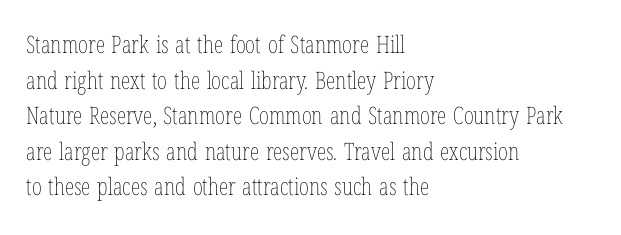
No italicization has been applied; the sample stays upright. Each line starts at the same left margin while the right side varies. Weight: regular or lighter. Compared with typical paragraphs, the rows here are spaced about the same. No extra tracking has been applied to these lines. Any mark beneath the type? The region is blank.
